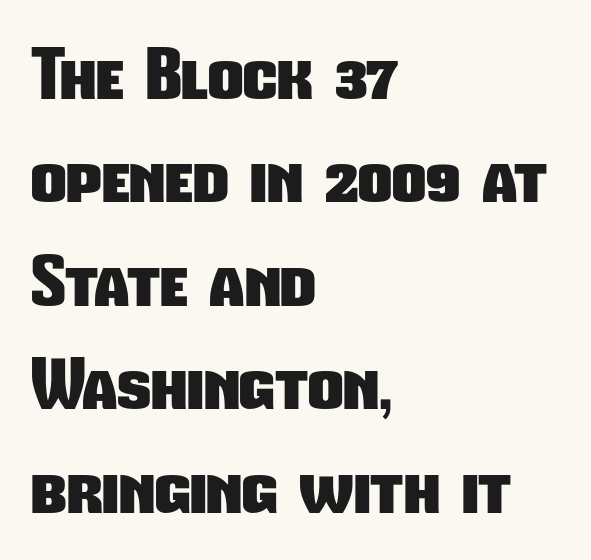
Q: Is the text bold? A: Yes.
Q: Is the typeface a serif or a sans-serif typeface? A: Sans-serif.
Q: Is the text underlined? A: No.
Q: How is the paragraph aligned? A: Left-aligned.
Q: Is the spacing between letters normal or unusually wide? A: Normal.
Q: Is the spacing between lines tight, normal or loose? A: Normal.
Q: Width (condensed, normal, or wide)? A: Condensed.
Q: Stroke contrast? A: Low.
Q: x-height? A: Medium.
Q: Monospaced? A: No.
